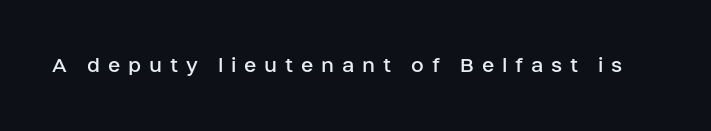
{"italic": "no", "bold": "no", "underline": "no", "letter_spacing": "wide", "letter_spacing_em": 0.34, "glyph_px": 23}
